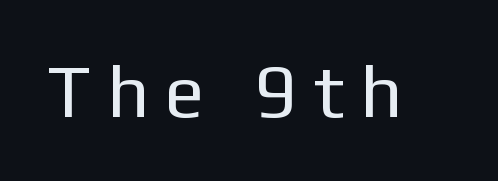
The image shows 74 px regular-weight sans-serif type, upright; set unusually wide letter spacing (+0.22 em), not underlined; low stroke contrast and a medium x-height.
